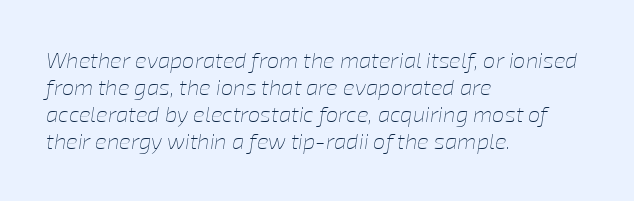
The image shows 22 px text type, italic (leaning right); set left-aligned, line spacing 1.23x, normal letter spacing, not underlined.
